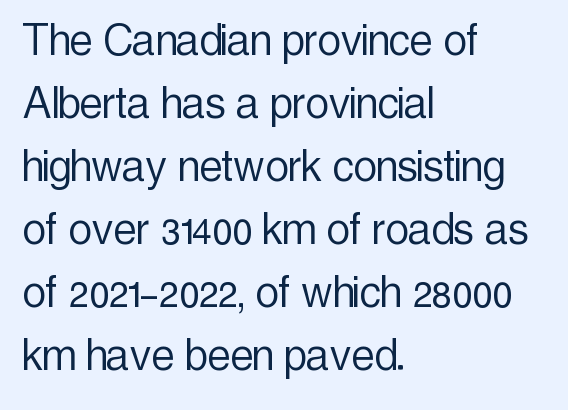
The face used here is proportionally spaced, like ordinary book or web type. A typesetter would mark this as roman, not italic. Descenders are the only things crossing below the line. No extra ink here — the face is not bold. Grotesque or geometric, the face here clearly has no serifs.
